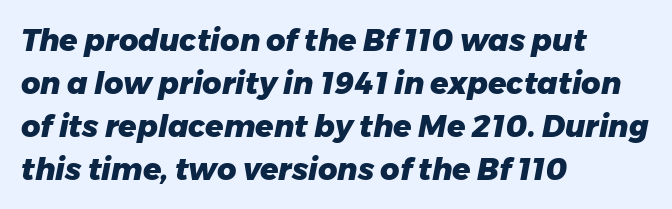
{"italic": "yes", "lean": "right", "slant_degrees": 11, "bold": "yes", "weight": "heavy", "width": "normal", "stroke_contrast": "low", "x_height": "medium", "monospaced": "no", "underline": "no", "align": "left", "line_spacing": "normal", "line_spacing_ratio": 1.43, "letter_spacing": "normal", "letter_spacing_em": 0.0, "glyph_px": 30}
